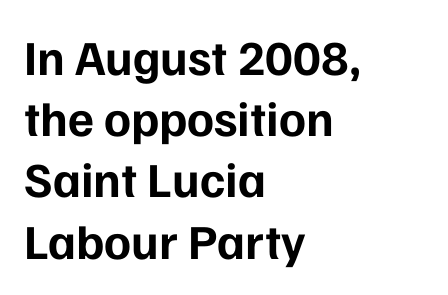
Q: Is the text bold? A: Yes.
Q: Is the text italic (slanted)? A: No, it is upright.
Q: Is the typeface a serif or a sans-serif typeface? A: Sans-serif.
Q: Is the text underlined? A: No.
Q: How is the paragraph aligned? A: Left-aligned.
Q: Is the spacing between letters normal or unusually wide? A: Normal.
Q: Is the spacing between lines tight, normal or loose? A: Normal.
Q: Width (condensed, normal, or wide)? A: Normal.
Q: Stroke contrast? A: Low.
Q: x-height? A: Medium.
Q: Monospaced? A: No.
